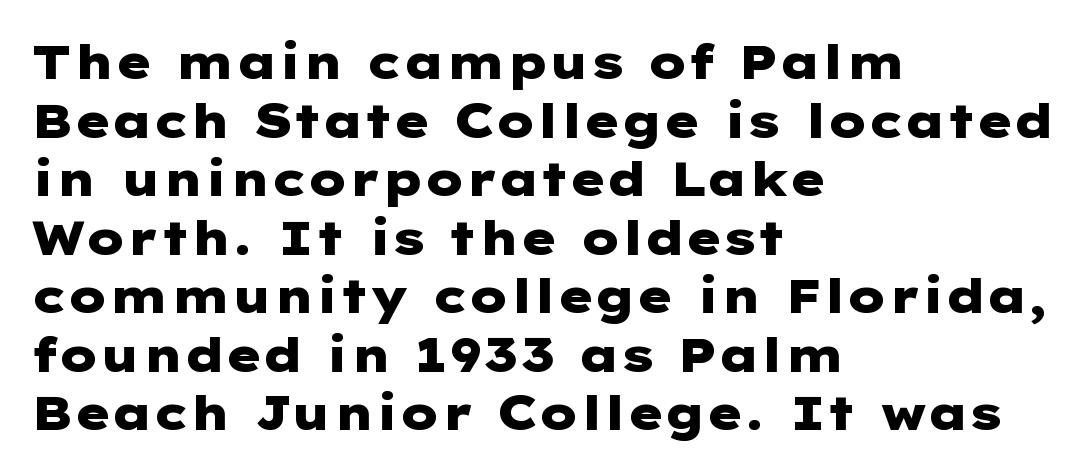
On the weight axis this lands at bold, roughly 700. You could call the tracking neutral — neither tight nor loose. The type sits square on the baseline with zero lean. Each letter's strokes conclude bluntly, with no projecting serifs. The glyphs are unaccompanied by any horizontal stroke below them. Reading down the block, your eye returns to a fixed left position each line.
